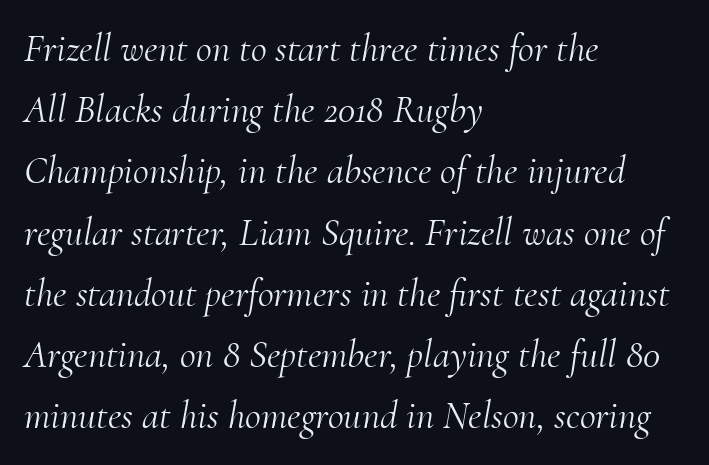
Q: Is the text bold? A: No.
Q: Is the text italic (slanted)? A: Yes, it leans right by about 10 degrees.
Q: Is the typeface a serif or a sans-serif typeface? A: Serif.
Q: Is the text underlined? A: No.
Q: How is the paragraph aligned? A: Left-aligned.
Q: Is the spacing between letters normal or unusually wide? A: Normal.
Q: Is the spacing between lines tight, normal or loose? A: Normal.
Q: Width (condensed, normal, or wide)? A: Normal.
Q: Stroke contrast? A: Medium.
Q: x-height? A: Small.
Q: Monospaced? A: No.
